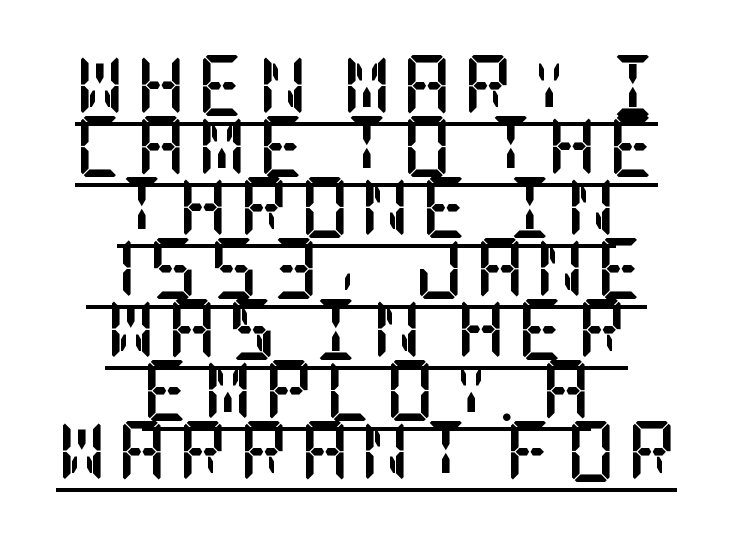
{"serif": "yes", "italic": "no", "bold": "yes", "weight": "semibold", "width": "condensed", "stroke_contrast": "low", "x_height": "large", "underline": "yes", "align": "center", "line_spacing": "tight", "line_spacing_ratio": 1.0, "glyph_px": 61}
